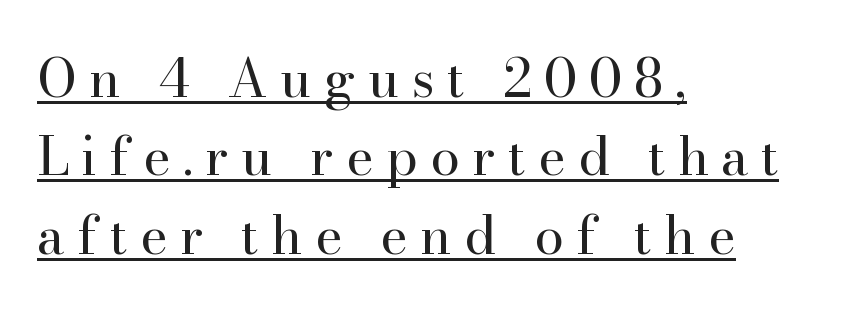
{"serif": "yes", "italic": "no", "bold": "no", "weight": "regular", "width": "normal", "stroke_contrast": "high", "x_height": "small", "monospaced": "no", "underline": "yes", "align": "left", "line_spacing": "normal", "line_spacing_ratio": 1.48, "letter_spacing": "wide", "letter_spacing_em": 0.23, "glyph_px": 53}
